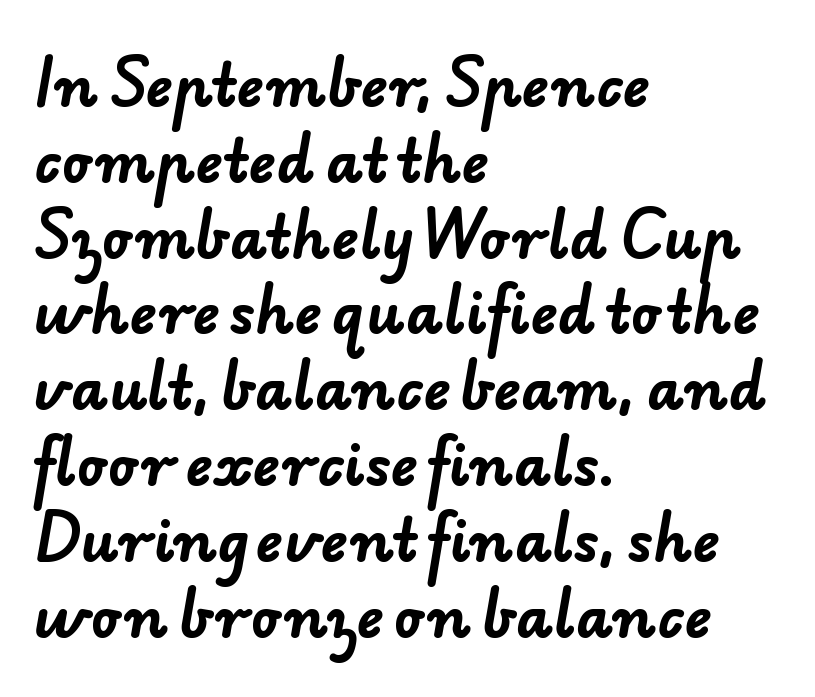
Q: Is the text bold? A: Yes.
Q: Is the typeface a serif or a sans-serif typeface? A: Sans-serif.
Q: Is the text underlined? A: No.
Q: How is the paragraph aligned? A: Left-aligned.
Q: Is the spacing between letters normal or unusually wide? A: Normal.
Q: Is the spacing between lines tight, normal or loose? A: Normal.
Q: Width (condensed, normal, or wide)? A: Normal.
Q: Stroke contrast? A: Low.
Q: x-height? A: Small.
Q: Monospaced? A: No.
